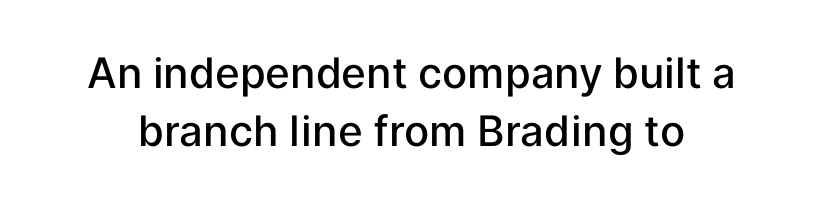
Q: Is the text bold? A: Semi-bold.
Q: Is the text italic (slanted)? A: No, it is upright.
Q: Is the typeface a serif or a sans-serif typeface? A: Sans-serif.
Q: Is the text underlined? A: No.
Q: Is the spacing between letters normal or unusually wide? A: Normal.
Q: Is the spacing between lines tight, normal or loose? A: Normal.
Q: Width (condensed, normal, or wide)? A: Normal.
Q: Stroke contrast? A: Low.
Q: x-height? A: Medium.
Q: Monospaced? A: No.
